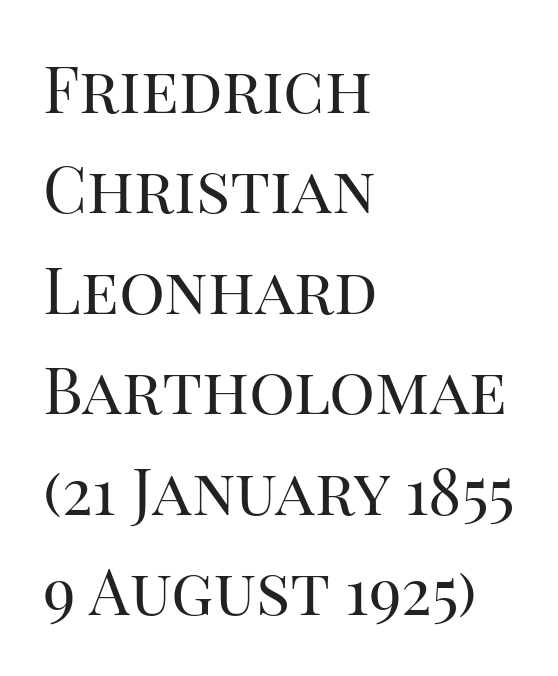
Q: Is the text bold? A: No.
Q: Is the text italic (slanted)? A: No, it is upright.
Q: Is the typeface a serif or a sans-serif typeface? A: Serif.
Q: Is the text underlined? A: No.
Q: How is the paragraph aligned? A: Left-aligned.
Q: Is the spacing between letters normal or unusually wide? A: Normal.
Q: Is the spacing between lines tight, normal or loose? A: Normal.
Q: Width (condensed, normal, or wide)? A: Normal.
Q: Stroke contrast? A: High.
Q: x-height? A: Large.
Q: Monospaced? A: No.
